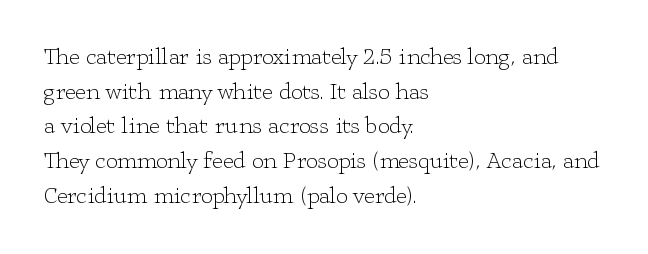
Vertical strokes here are truly vertical. Is the block centered? No — it sits flush against the left margin. Standard letterfit; no display-style spreading of the glyphs. This is not heavy type; no bold has been used.
